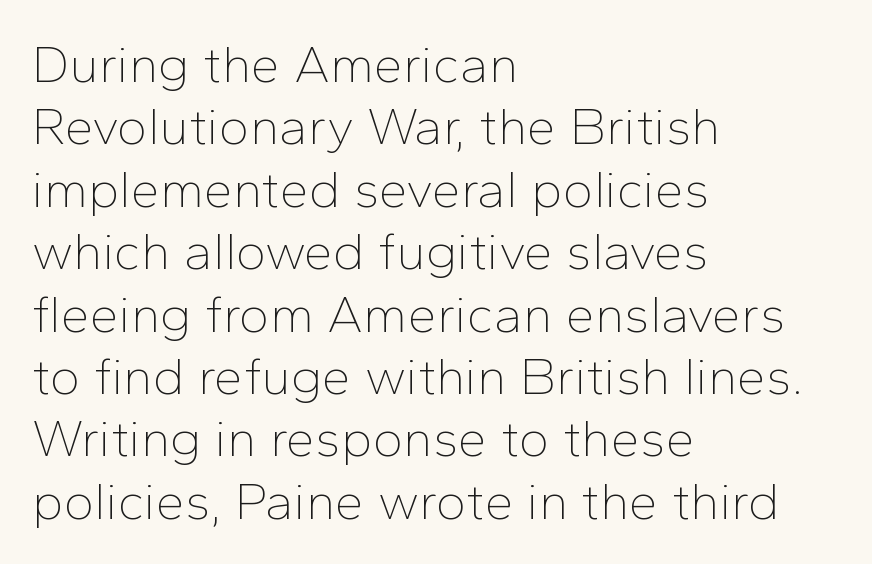
Q: Is the text bold? A: No.
Q: Is the text italic (slanted)? A: No, it is upright.
Q: Is the typeface a serif or a sans-serif typeface? A: Sans-serif.
Q: Is the text underlined? A: No.
Q: How is the paragraph aligned? A: Left-aligned.
Q: Is the spacing between letters normal or unusually wide? A: Normal.
Q: Width (condensed, normal, or wide)? A: Normal.
Q: Stroke contrast? A: Low.
Q: x-height? A: Medium.
Q: Monospaced? A: No.
